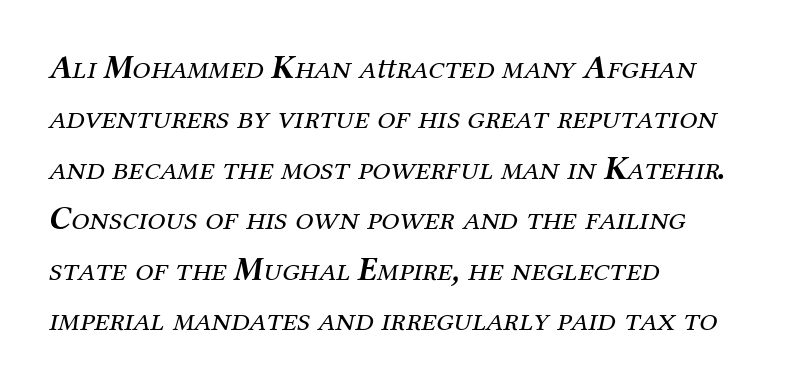
{"serif": "yes", "italic": "yes", "lean": "right", "slant_degrees": 12, "bold": "no", "weight": "regular", "width": "normal", "stroke_contrast": "medium", "x_height": "medium", "monospaced": "no", "underline": "no", "align": "left", "line_spacing": "normal", "line_spacing_ratio": 1.53, "letter_spacing": "normal", "letter_spacing_em": 0.0, "glyph_px": 33}
